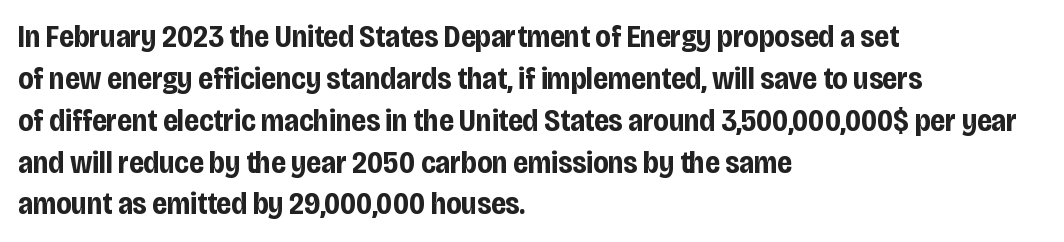
Q: Is the text bold? A: Yes.
Q: Is the text italic (slanted)? A: No, it is upright.
Q: Is the typeface a serif or a sans-serif typeface? A: Sans-serif.
Q: Is the text underlined? A: No.
Q: How is the paragraph aligned? A: Left-aligned.
Q: Is the spacing between letters normal or unusually wide? A: Normal.
Q: Is the spacing between lines tight, normal or loose? A: Normal.
Q: Width (condensed, normal, or wide)? A: Condensed.
Q: Stroke contrast? A: Low.
Q: x-height? A: Large.
Q: Monospaced? A: No.
